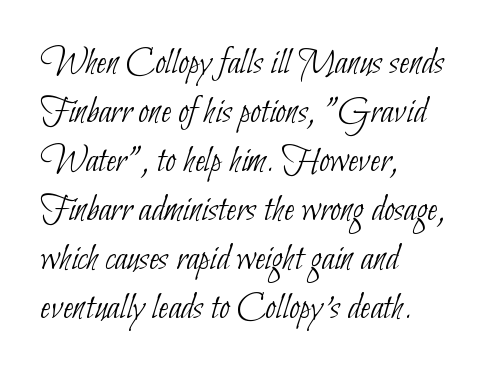
Summary of weight: not heavy and not bold. The face used here is proportionally spaced, like ordinary book or web type. Does the copy run flush right? No — it runs flush left. The gap between lines stays unmarked.
